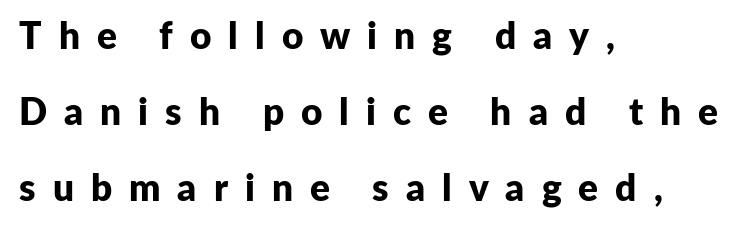
The image shows 37 px bold sans-serif type, upright; set left-aligned, loose line spacing (2.05x), unusually wide letter spacing (+0.46 em), not underlined; low stroke contrast and a medium x-height.
